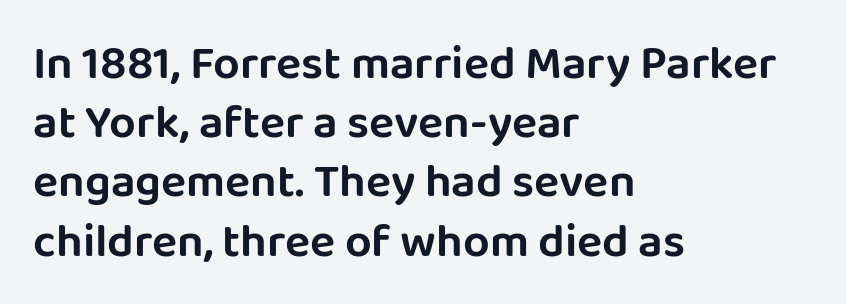
The image shows 47 px sans-serif type, upright; set left-aligned, normal line spacing (1.26x), normal letter spacing, not underlined; low stroke contrast and a large x-height.
